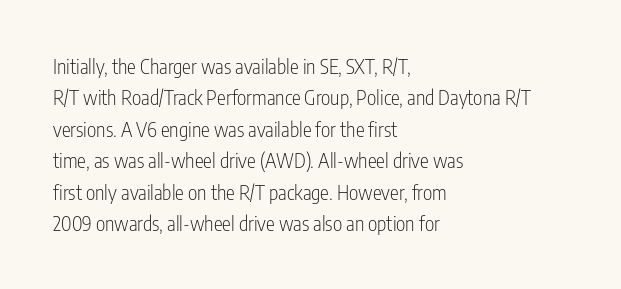
The image shows 20 px text type, upright; set left-aligned, normal line spacing (1.57x), normal letter spacing, not underlined.
